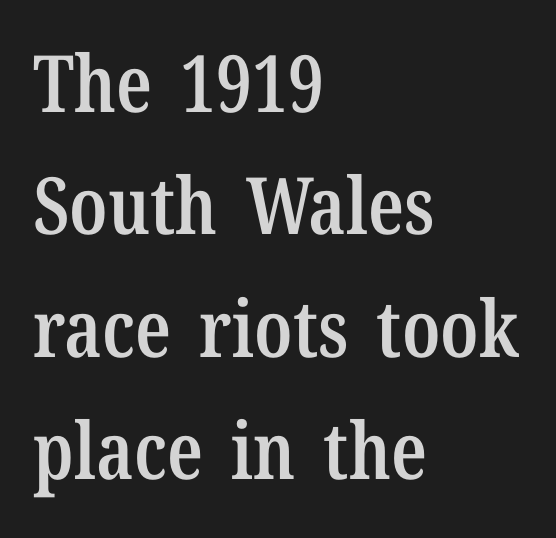
The image shows 79 px semibold, condensed serif type, upright; set left-aligned, normal line spacing (1.55x), normal letter spacing, not underlined; low stroke contrast and a medium x-height.
